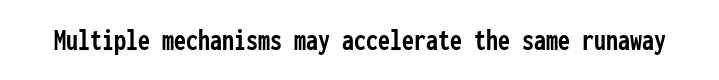
{"serif": "no", "italic": "no", "bold": "yes", "weight": "semibold", "width": "condensed", "stroke_contrast": "low", "x_height": "medium", "monospaced": "yes", "underline": "no", "letter_spacing": "normal", "letter_spacing_em": 0.0, "glyph_px": 30}
